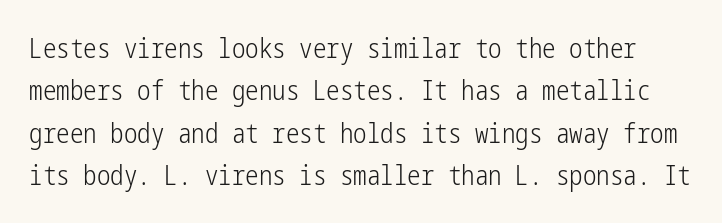
Q: Is the text bold? A: No.
Q: Is the text italic (slanted)? A: No, it is upright.
Q: Is the text underlined? A: No.
Q: Is the spacing between letters normal or unusually wide? A: Normal.
Q: Is the spacing between lines tight, normal or loose? A: Normal.
